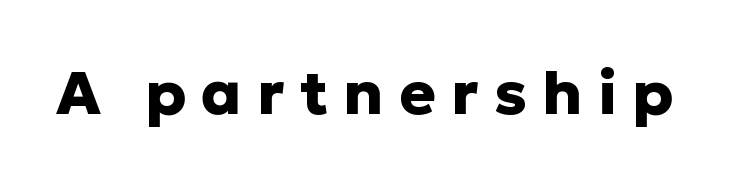
The image shows 61 px heavy sans-serif type, upright; set unusually wide letter spacing (+0.25 em), not underlined; low stroke contrast and a medium x-height.
